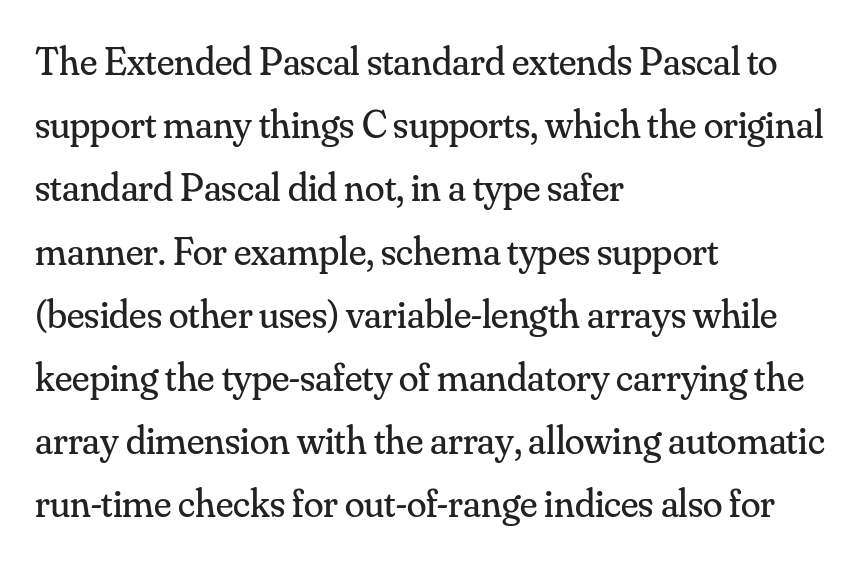
The gap between lines stays unmarked. Note: serifs present on the glyphs. Note the varied advance widths — an 'i' is clearly narrower than an 'm'. The designer left line spacing at the default.
